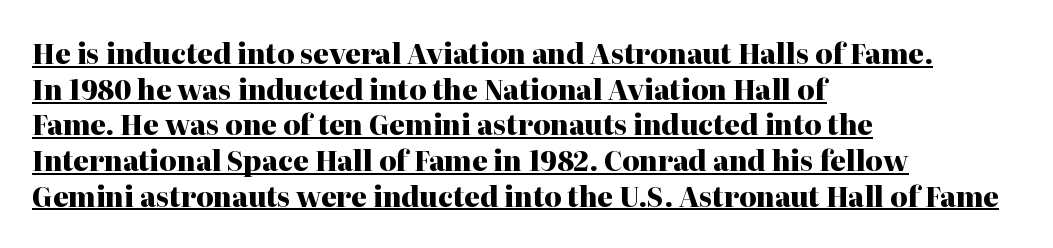
Leading: standard. This is heavy type, rendered in bold. Underline: present. The paragraph has a hard left edge and a soft right edge. In terms of letterspacing, this is plain default setting.
